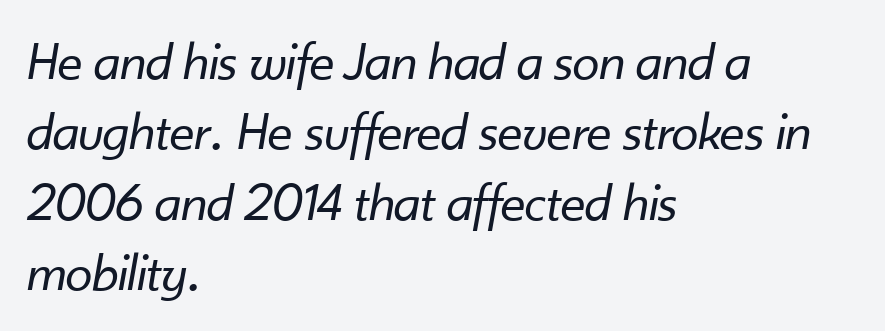
Every character sits at an angle, as italics do. Here the designer chose a conventional face with non-uniform glyph widths. The strip under each line holds only bare page. Interline gaps are of average width in this sample. In CSS terms this would be text-align: left.
